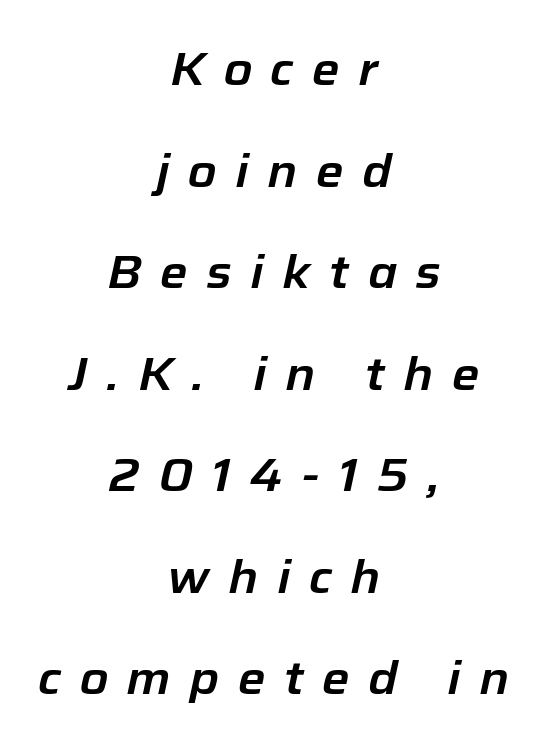
{"italic": "yes", "lean": "right", "slant_degrees": 12, "width": "normal", "stroke_contrast": "low", "x_height": "medium", "monospaced": "no", "underline": "no", "align": "center", "line_spacing": "loose", "line_spacing_ratio": 2.16, "letter_spacing": "wide", "letter_spacing_em": 0.39, "glyph_px": 47}
